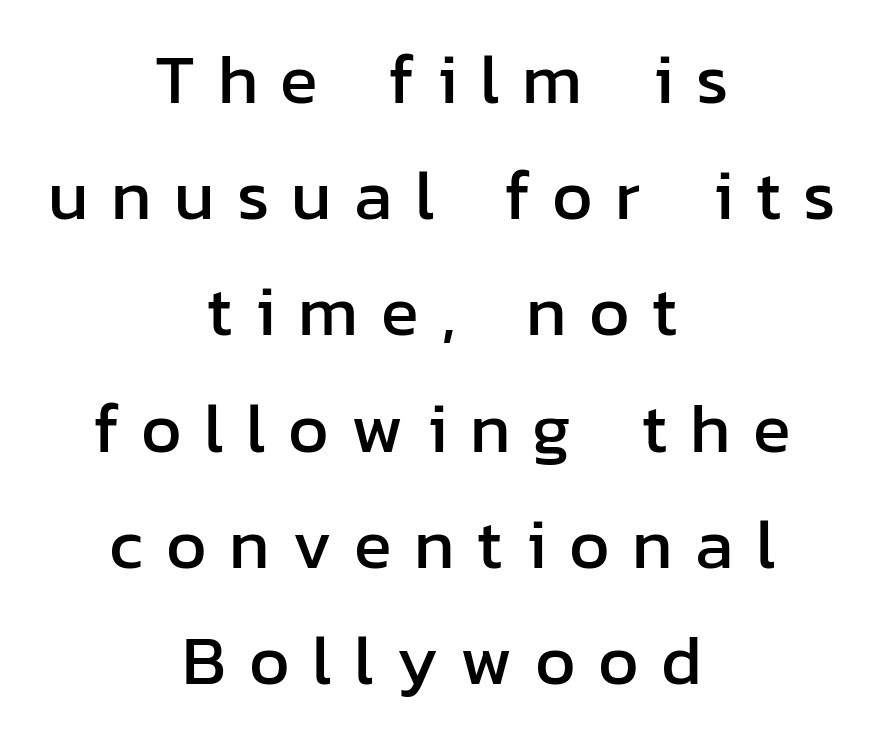
Q: Is the text italic (slanted)? A: No, it is upright.
Q: Is the typeface a serif or a sans-serif typeface? A: Sans-serif.
Q: Is the text underlined? A: No.
Q: How is the paragraph aligned? A: Centered.
Q: Is the spacing between letters normal or unusually wide? A: Unusually wide.
Q: Is the spacing between lines tight, normal or loose? A: Normal.
Q: Width (condensed, normal, or wide)? A: Normal.
Q: Stroke contrast? A: Low.
Q: x-height? A: Medium.
Q: Monospaced? A: No.
